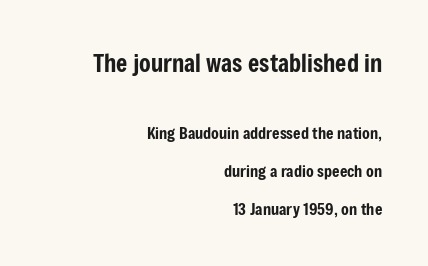
The image shows 24 px text type, upright; set right-aligned, loose line spacing (2.37x), normal letter spacing, not underlined; the first (top) block is 1.5x larger.
